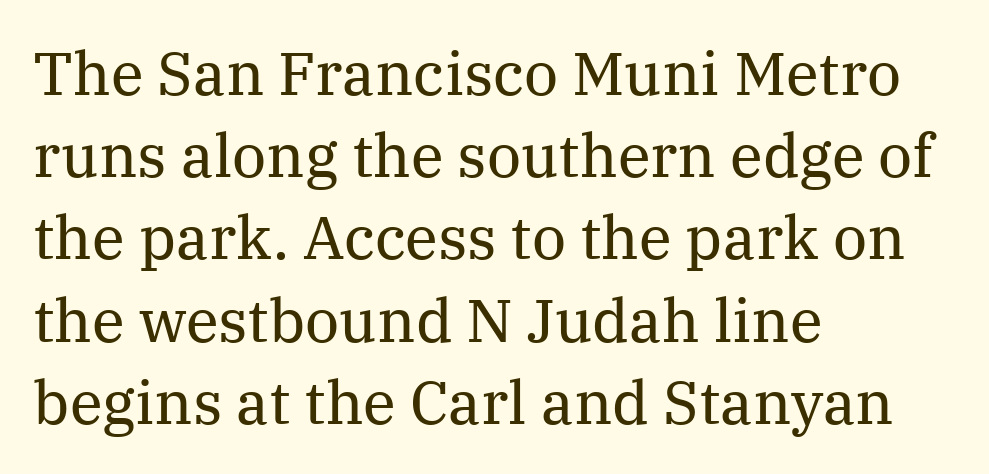
{"serif": "yes", "italic": "no", "bold": "no", "weight": "regular", "width": "normal", "stroke_contrast": "medium", "x_height": "medium", "monospaced": "no", "underline": "no", "align": "left", "line_spacing": "normal", "line_spacing_ratio": 1.37, "letter_spacing": "normal", "letter_spacing_em": 0.0, "glyph_px": 60}
